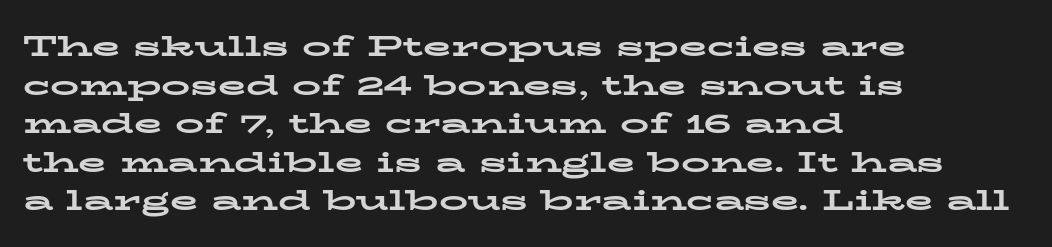
The face used here is proportionally spaced, like ordinary book or web type. The lettering holds an erect, upright posture throughout. Reading down the block, your eye returns to a fixed left position each line. Successive baselines arrive at the customary interval. A typesetter would call this zero additional tracking.
